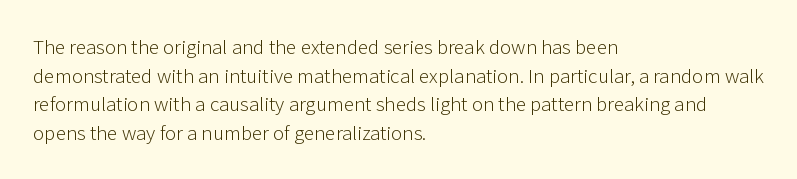
The image shows 21 px text type, upright; set left-aligned, normal line spacing (1.36x), normal letter spacing, not underlined.
